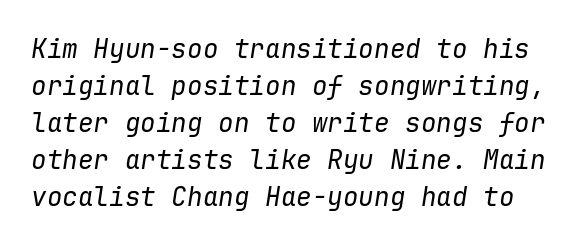
The image shows 26 px text type, italic (leaning right); set normal line spacing (1.42x), normal letter spacing, not underlined.
